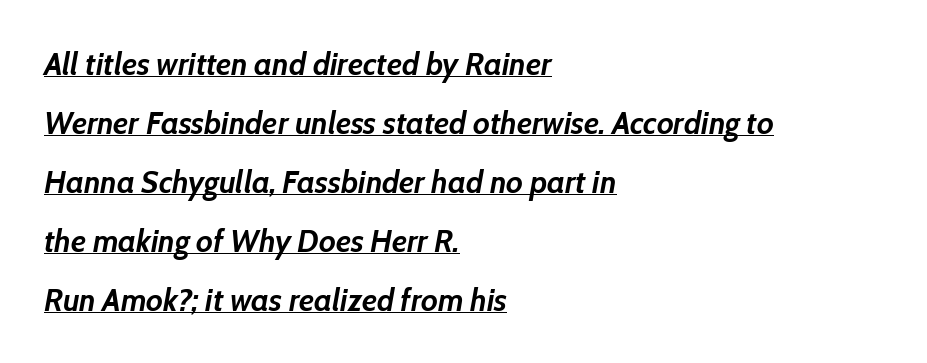
Q: Is the text bold? A: Yes.
Q: Is the text italic (slanted)? A: Yes, it leans right by about 10 degrees.
Q: Is the text underlined? A: Yes.
Q: How is the paragraph aligned? A: Left-aligned.
Q: Is the spacing between letters normal or unusually wide? A: Normal.
Q: Width (condensed, normal, or wide)? A: Normal.
Q: Stroke contrast? A: Low.
Q: x-height? A: Medium.
Q: Monospaced? A: No.
